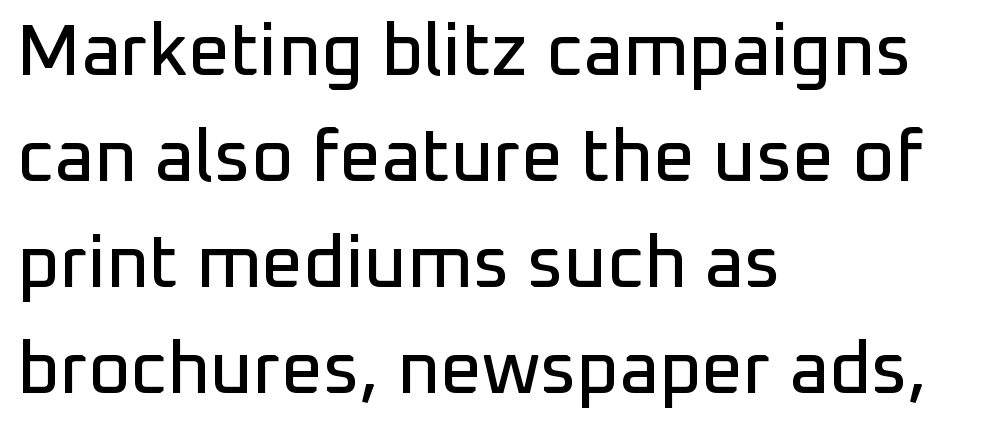
The image shows 73 px sans-serif type, upright; set left-aligned, normal line spacing (1.45x), normal letter spacing, not underlined; low stroke contrast and a medium x-height.
